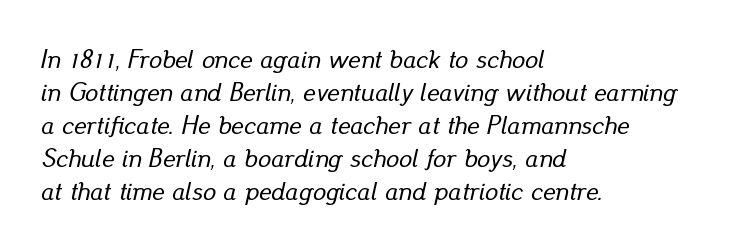
Q: Is the text italic (slanted)? A: Yes, it leans right by about 13 degrees.
Q: Is the text underlined? A: No.
Q: How is the paragraph aligned? A: Left-aligned.
Q: Is the spacing between letters normal or unusually wide? A: Normal.
Q: Is the spacing between lines tight, normal or loose? A: Normal.
